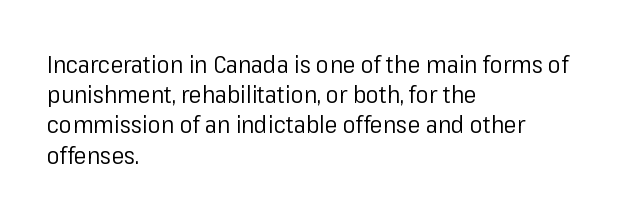
The image shows 24 px text type, upright; set left-aligned, normal line spacing (1.26x), normal letter spacing, not underlined.
